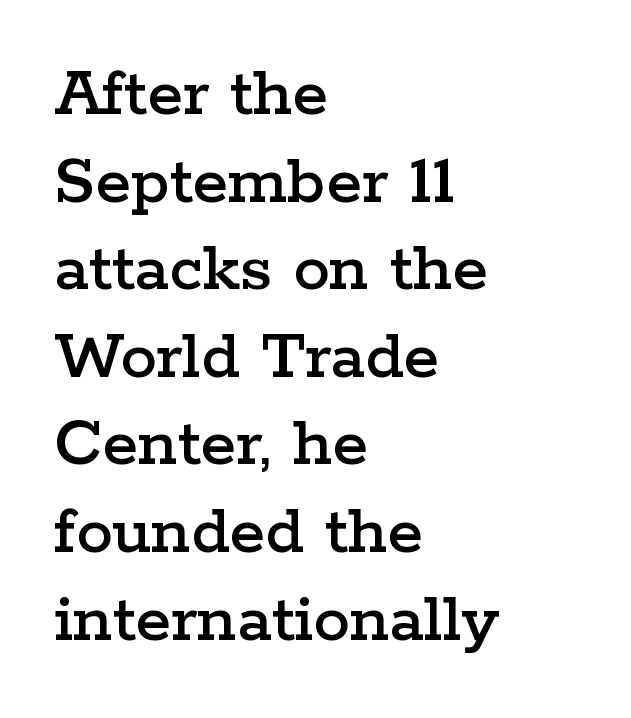
Q: Is the text italic (slanted)? A: No, it is upright.
Q: Is the typeface a serif or a sans-serif typeface? A: Serif.
Q: Is the text underlined? A: No.
Q: How is the paragraph aligned? A: Left-aligned.
Q: Is the spacing between letters normal or unusually wide? A: Normal.
Q: Width (condensed, normal, or wide)? A: Wide.
Q: Stroke contrast? A: Low.
Q: x-height? A: Medium.
Q: Monospaced? A: No.
